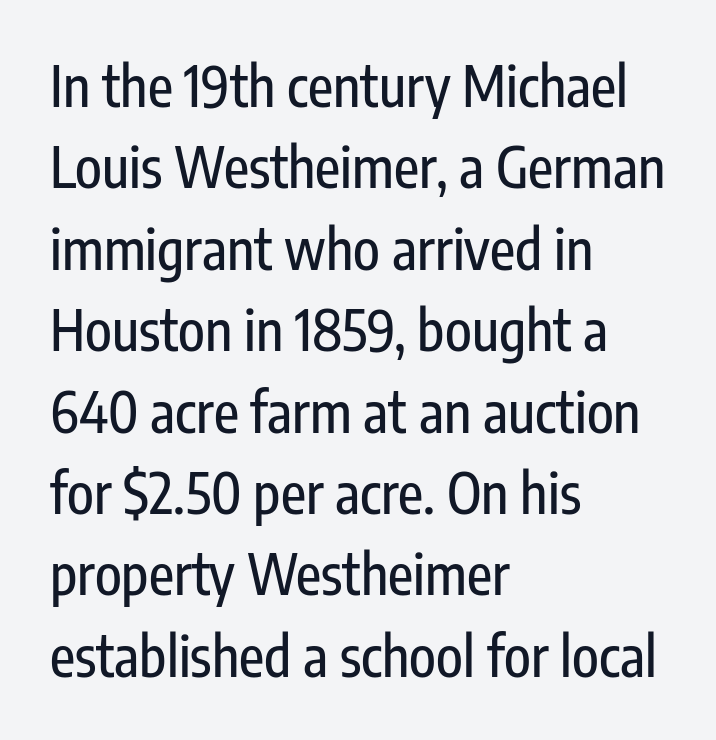
The image shows 55 px condensed sans-serif type, upright; set left-aligned, normal line spacing (1.48x), normal letter spacing, not underlined; low stroke contrast and a medium x-height.
